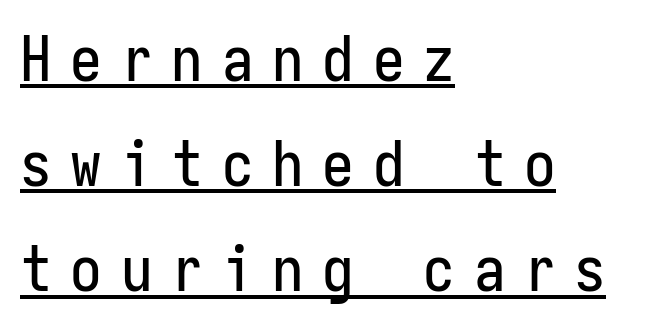
The face used here is monospaced, like something from a code editor. The tracking reads as deliberately expanded to a designer's eye. This is sans-serif lettering, the kind often seen on screens and signage. One-word summary of the alignment: left. The line-height multiplier appears to be the usual default. Style check: upright.
